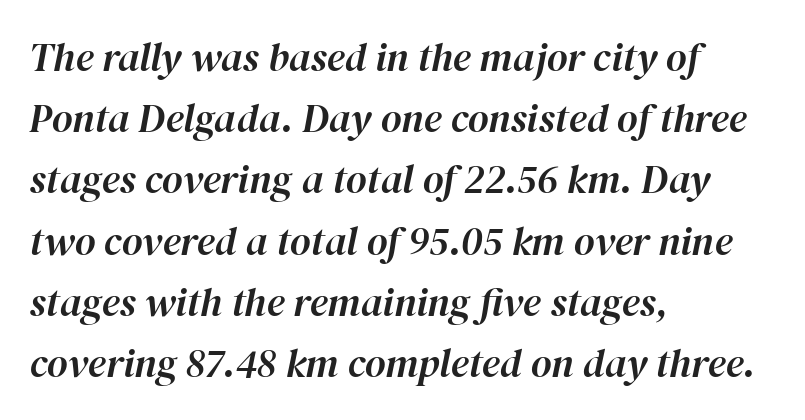
The image shows 40 px text type, italic (leaning right); set left-aligned, normal line spacing (1.53x), normal letter spacing, not underlined; high stroke contrast and a medium x-height.
